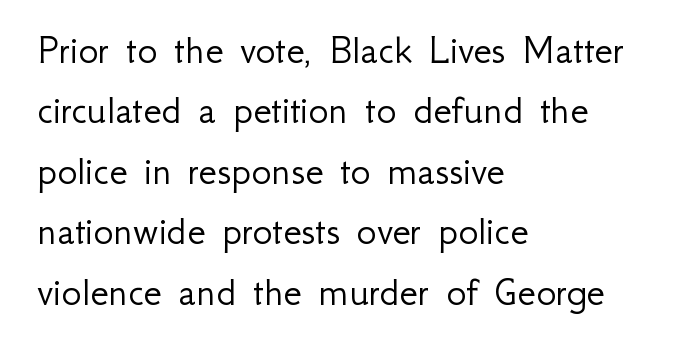
The image shows 42 px light sans-serif type, upright; set left-aligned, normal line spacing (1.44x), normal letter spacing, not underlined; low stroke contrast and a small x-height.
